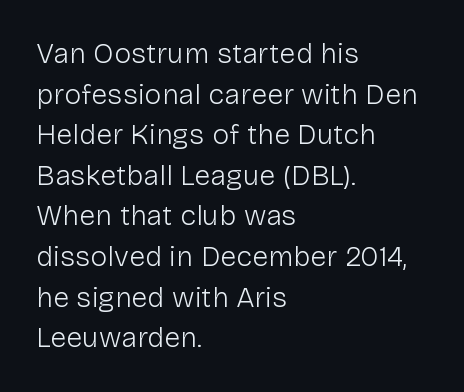
The image shows 29 px light sans-serif type, upright; set left-aligned, normal line spacing (1.4x), normal letter spacing, not underlined; low stroke contrast and a medium x-height.
